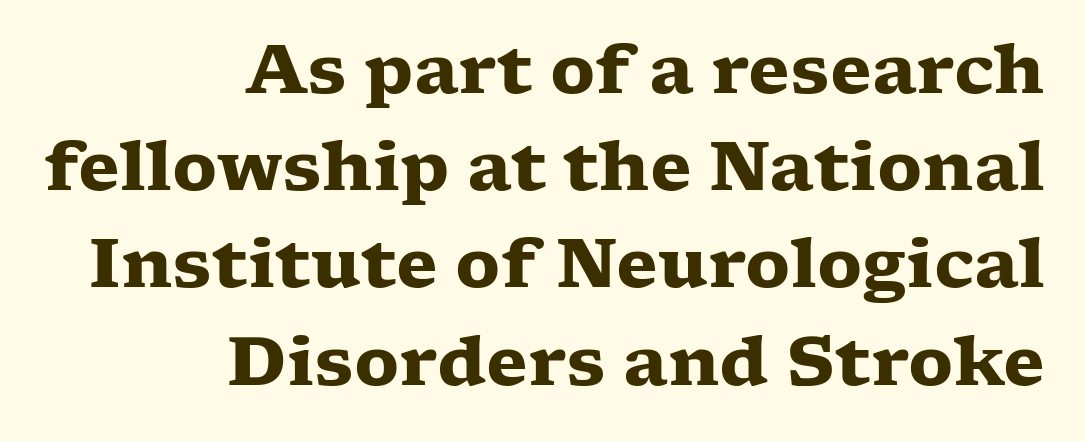
The image shows 68 px heavy, wide serif type, upright; set right-aligned, normal line spacing (1.43x), normal letter spacing, not underlined; low stroke contrast and a medium x-height.
